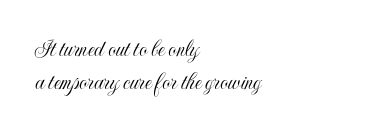
{"underline": "no", "align": "left", "line_spacing": "normal", "line_spacing_ratio": 1.34, "letter_spacing": "normal", "letter_spacing_em": 0.0, "glyph_px": 25}
